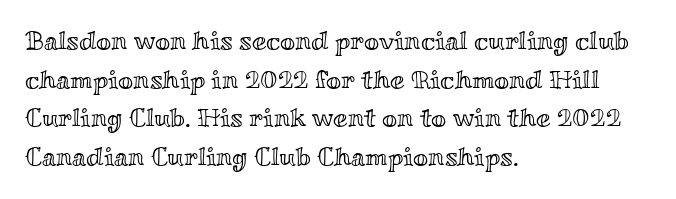
If you measured baseline to baseline, you'd find a middling distance. The line texture is even and compact thanks to regular tracking. Descender tails drop into unmarked territory. Posture: upright roman. Horizontally, the lines are justified to the leading edge only.
